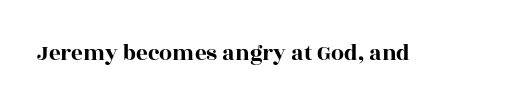
The image shows 23 px text type, upright; set normal letter spacing, not underlined.
